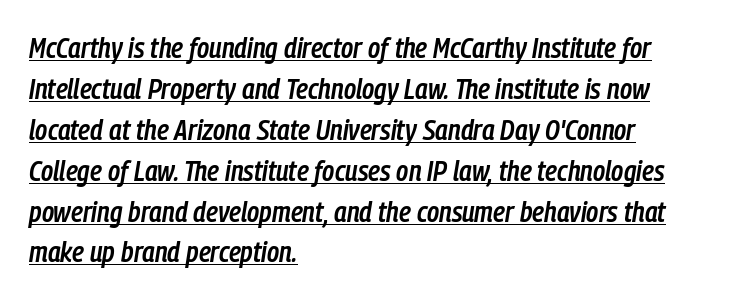
Underline: present. A typesetter would call this leading conventional body-copy spacing. Caption: standard tracking, unaltered. The lettering tilts uniformly, giving the passage an italic look. Character widths vary here, with narrow letters taking less room than wide ones. The lines are quadded left.
